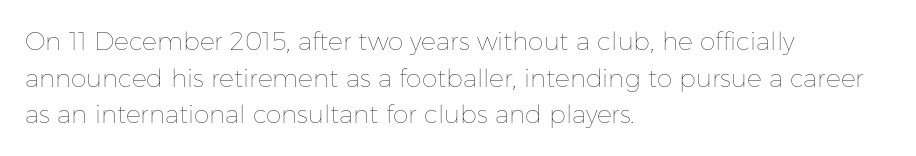
{"italic": "no", "bold": "no", "underline": "no", "align": "left", "line_spacing": "normal", "line_spacing_ratio": 1.47, "letter_spacing": "normal", "letter_spacing_em": 0.0, "glyph_px": 25}
